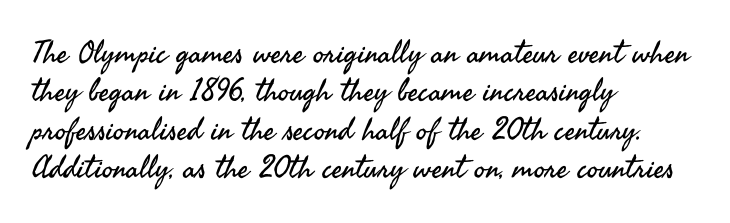
The foot of each line stays bare and open. Caption: standard tracking, unaltered. No feet cap the strokes, marking this as sans-serif type.
